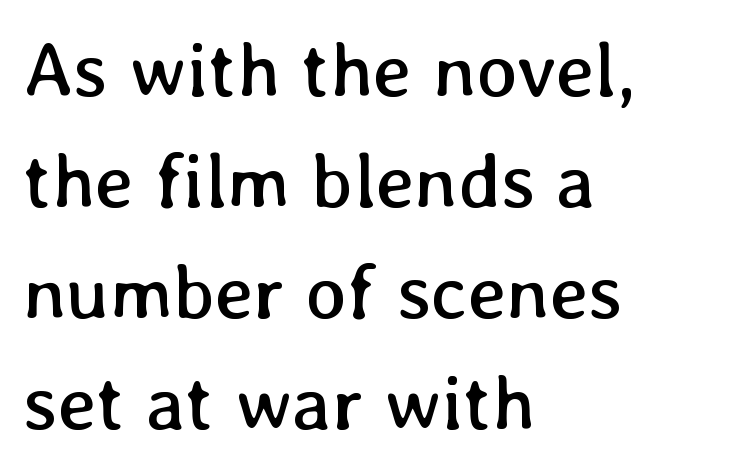
Compared with a typical body face, this is equally light or lighter still. The space beneath each line is pristine and unruled. These lines sit exactly where default settings would place them. Varying glyph widths throughout — classic text-font behaviour. Reading down the block, your eye returns to a fixed left position each line.
